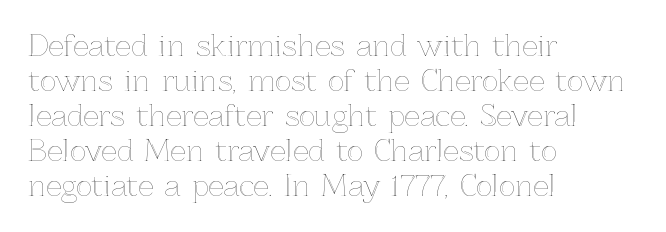
Q: Is the text italic (slanted)? A: No, it is upright.
Q: Is the text underlined? A: No.
Q: How is the paragraph aligned? A: Left-aligned.
Q: Is the spacing between letters normal or unusually wide? A: Normal.
Q: Is the spacing between lines tight, normal or loose? A: Normal.
Q: Width (condensed, normal, or wide)? A: Normal.
Q: x-height? A: Medium.
Q: Monospaced? A: No.
